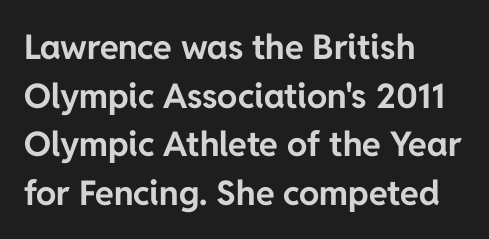
{"serif": "no", "italic": "no", "bold": "yes", "weight": "bold", "width": "normal", "stroke_contrast": "low", "x_height": "medium", "monospaced": "no", "underline": "no", "align": "left", "line_spacing": "normal", "line_spacing_ratio": 1.43, "letter_spacing": "normal", "letter_spacing_em": 0.0, "glyph_px": 34}
